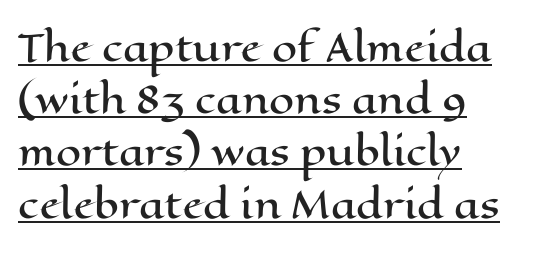
Here the designer chose a conventional face with non-uniform glyph widths. How are the letters spaced? Ordinarily, with no added tracking. Each new line begins a customary step beneath the previous one. Does the copy run flush right? No — it runs flush left.
